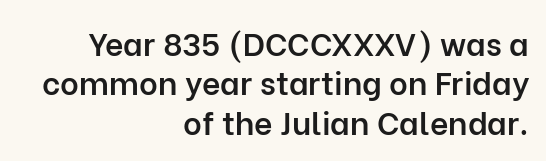
The baseline area is clear. The type is set solid horizontally, with unmodified tracking. The face used here is proportionally spaced, like ordinary book or web type. Note: no serifs on the glyphs. The compositor pushed each line to the right boundary. Set as a demibold, roughly 600 on the weight scale.
